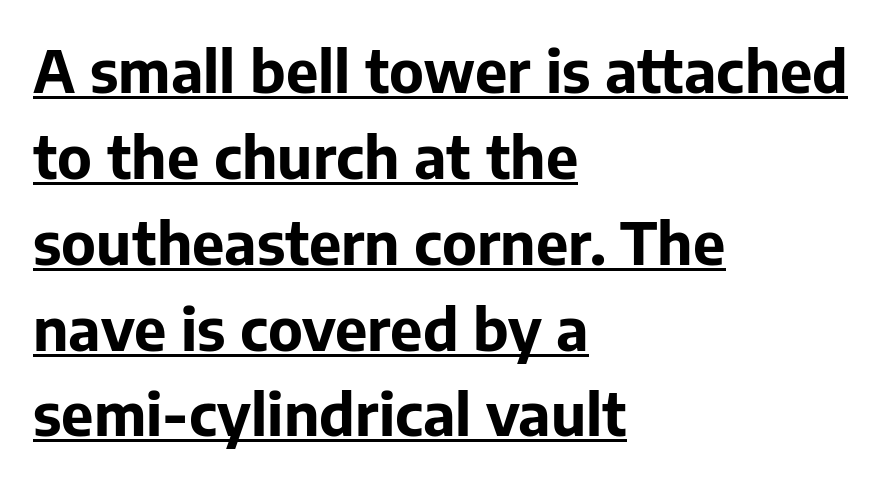
{"serif": "no", "italic": "no", "bold": "yes", "weight": "bold", "width": "normal", "stroke_contrast": "low", "x_height": "medium", "monospaced": "no", "underline": "yes", "align": "left", "line_spacing": "normal", "line_spacing_ratio": 1.48, "letter_spacing": "normal", "letter_spacing_em": 0.0, "glyph_px": 58}
